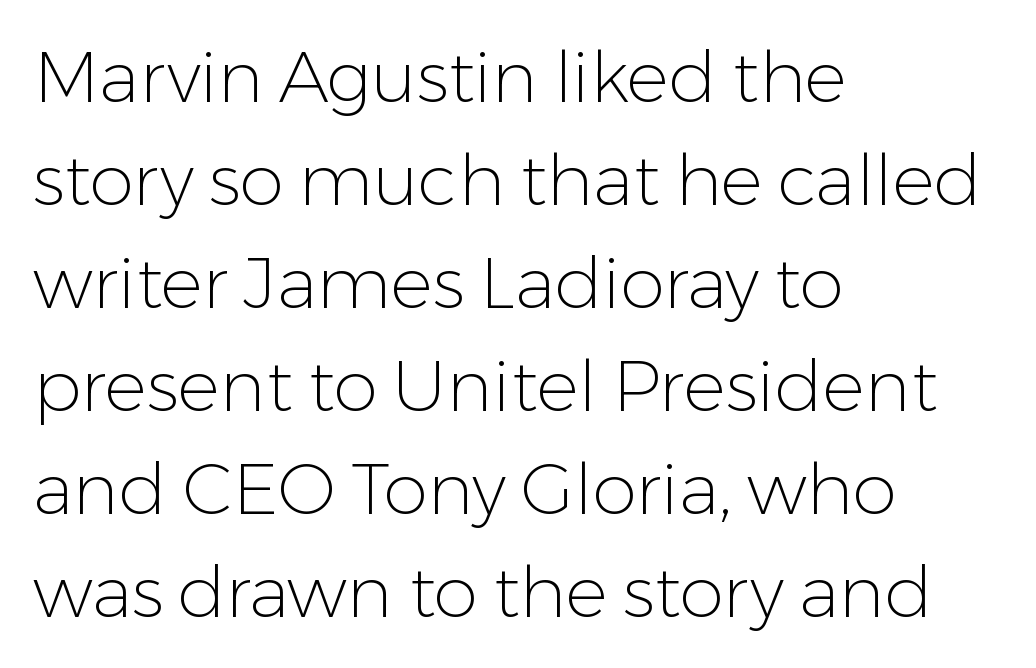
The image shows 71 px light sans-serif type, upright; set left-aligned, normal line spacing (1.45x), normal letter spacing, not underlined; low stroke contrast and a medium x-height.
